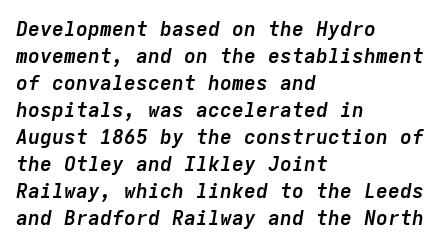
Rows of type keep a routine distance in the vertical direction. Does the weight exceed regular? Yes, all the way to bold. Clear beneath every line of the passage. Does the copy run flush right? No — it runs flush left. Caption: standard tracking, unaltered. Style check: oblique.
